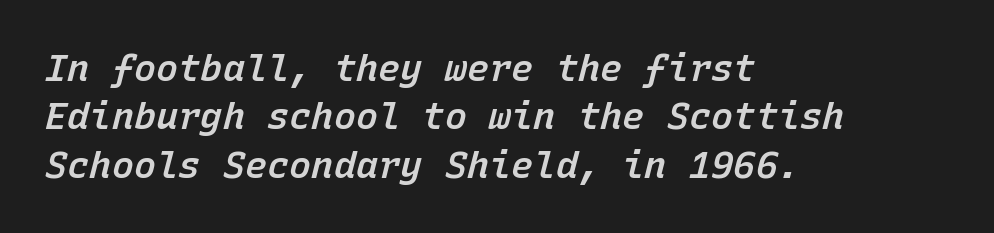
{"italic": "yes", "lean": "right", "slant_degrees": 15, "bold": "semi", "weight": "semibold", "width": "normal", "stroke_contrast": "low", "x_height": "medium", "monospaced": "yes", "underline": "no", "align": "left", "line_spacing": "normal", "line_spacing_ratio": 1.31, "letter_spacing": "normal", "letter_spacing_em": 0.0, "glyph_px": 37}
